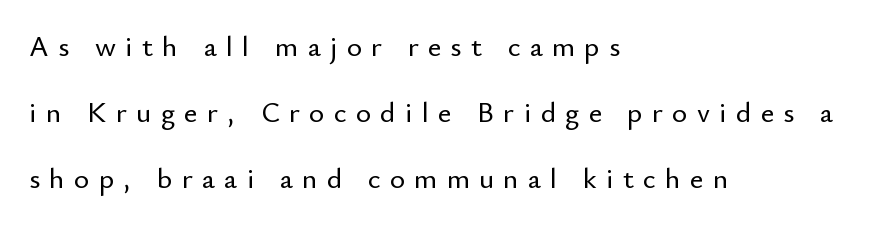
In terms of letterform style, serifs are entirely absent. Only glyphs here, with clear space below each row. Baseline-to-baseline distance is far greater than the letter height. Does the lettering tilt? It doesn't — this is upright.
